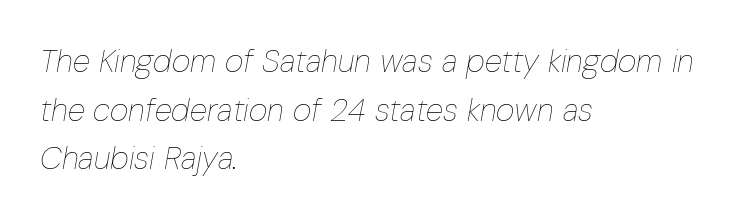
Q: Is the text bold? A: No.
Q: Is the text italic (slanted)? A: Yes, it leans right by about 10 degrees.
Q: Is the text underlined? A: No.
Q: How is the paragraph aligned? A: Left-aligned.
Q: Is the spacing between letters normal or unusually wide? A: Normal.
Q: Is the spacing between lines tight, normal or loose? A: Normal.
Q: Width (condensed, normal, or wide)? A: Condensed.
Q: Stroke contrast? A: Low.
Q: x-height? A: Medium.
Q: Monospaced? A: No.
